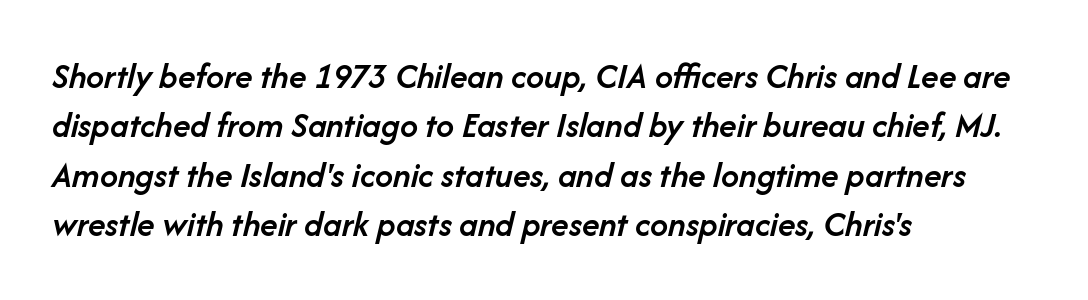
{"italic": "yes", "lean": "right", "slant_degrees": 14, "bold": "semi", "weight": "semibold", "width": "normal", "stroke_contrast": "low", "x_height": "medium", "monospaced": "no", "underline": "no", "align": "left", "line_spacing": "normal", "line_spacing_ratio": 1.37, "letter_spacing": "normal", "letter_spacing_em": 0.0, "glyph_px": 36}
